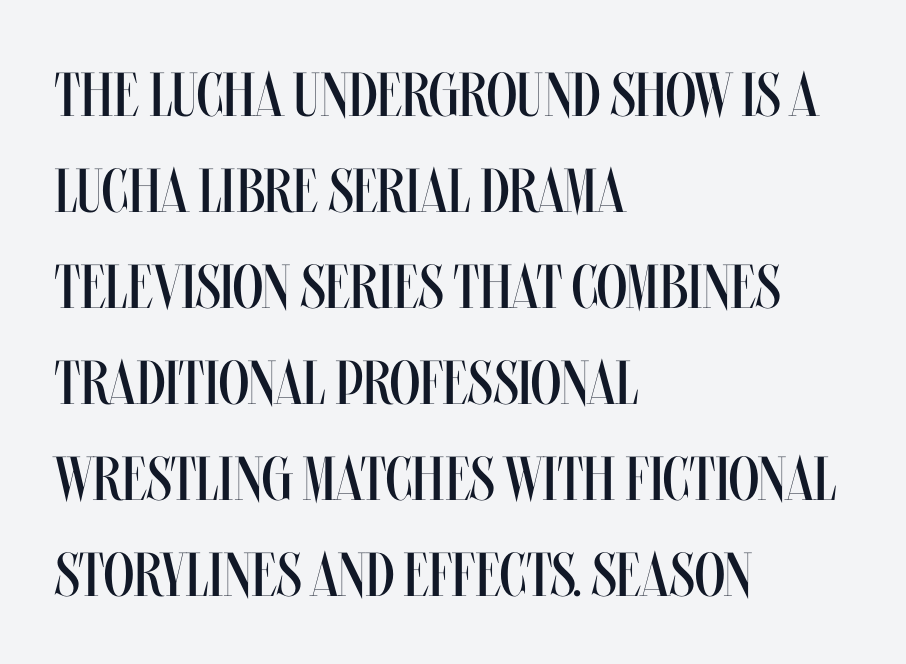
Q: Is the text bold? A: No.
Q: Is the text italic (slanted)? A: No, it is upright.
Q: Is the text underlined? A: No.
Q: How is the paragraph aligned? A: Left-aligned.
Q: Is the spacing between letters normal or unusually wide? A: Normal.
Q: Is the spacing between lines tight, normal or loose? A: Normal.
Q: Width (condensed, normal, or wide)? A: Condensed.
Q: Stroke contrast? A: Medium.
Q: x-height? A: Large.
Q: Monospaced? A: No.
